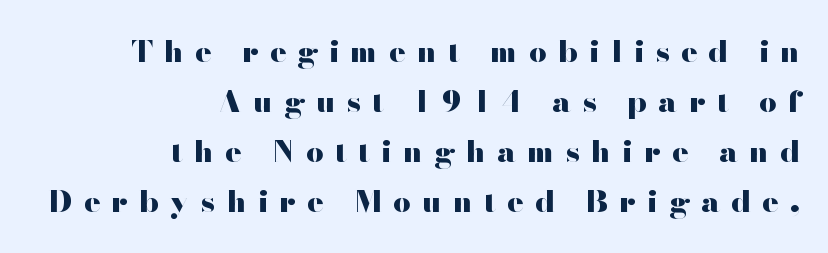
Q: Is the text bold? A: Yes.
Q: Is the text italic (slanted)? A: No, it is upright.
Q: Is the typeface a serif or a sans-serif typeface? A: Sans-serif.
Q: Is the text underlined? A: No.
Q: How is the paragraph aligned? A: Right-aligned.
Q: Is the spacing between letters normal or unusually wide? A: Unusually wide.
Q: Is the spacing between lines tight, normal or loose? A: Normal.
Q: Width (condensed, normal, or wide)? A: Wide.
Q: Stroke contrast? A: High.
Q: x-height? A: Small.
Q: Monospaced? A: No.
